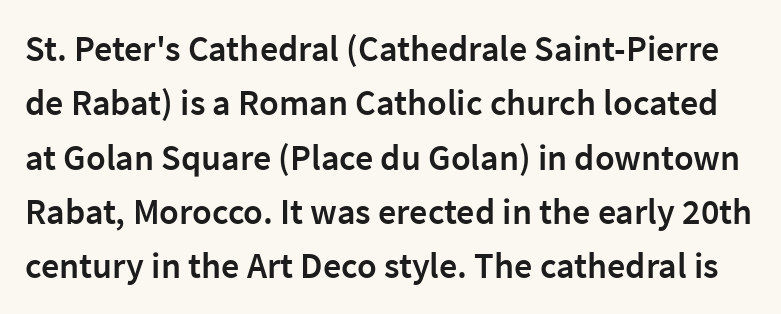
{"serif": "no", "italic": "no", "bold": "semi", "weight": "semibold", "width": "normal", "stroke_contrast": "low", "x_height": "medium", "monospaced": "no", "underline": "no", "line_spacing": "normal", "line_spacing_ratio": 1.51, "letter_spacing": "normal", "letter_spacing_em": 0.0, "glyph_px": 36}
